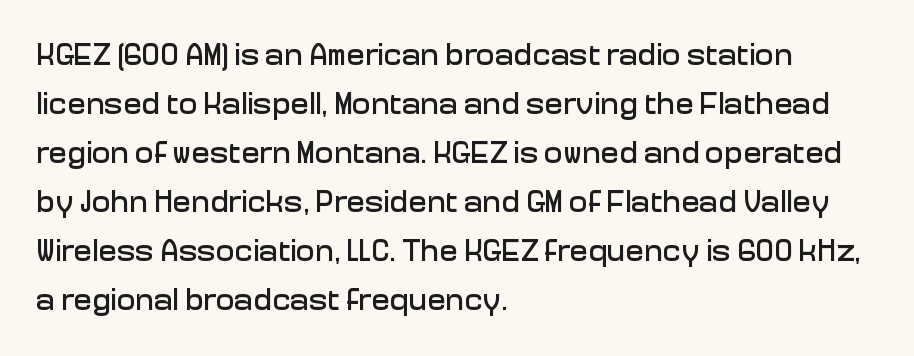
In CSS terms this would be text-align: left. The block of text has a typical density, with ordinary space between rows. No feet cap the strokes, marking this as sans-serif type. Varying glyph widths throughout — classic text-font behaviour. Underlining? Definitely not there. The type is set solid horizontally, with unmodified tracking.
